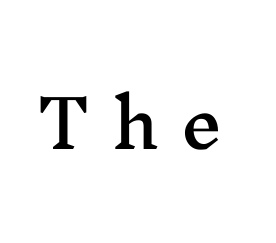
The image shows 66 px wide serif type, upright; set unusually wide letter spacing (+0.33 em), not underlined; medium stroke contrast and a medium x-height.
